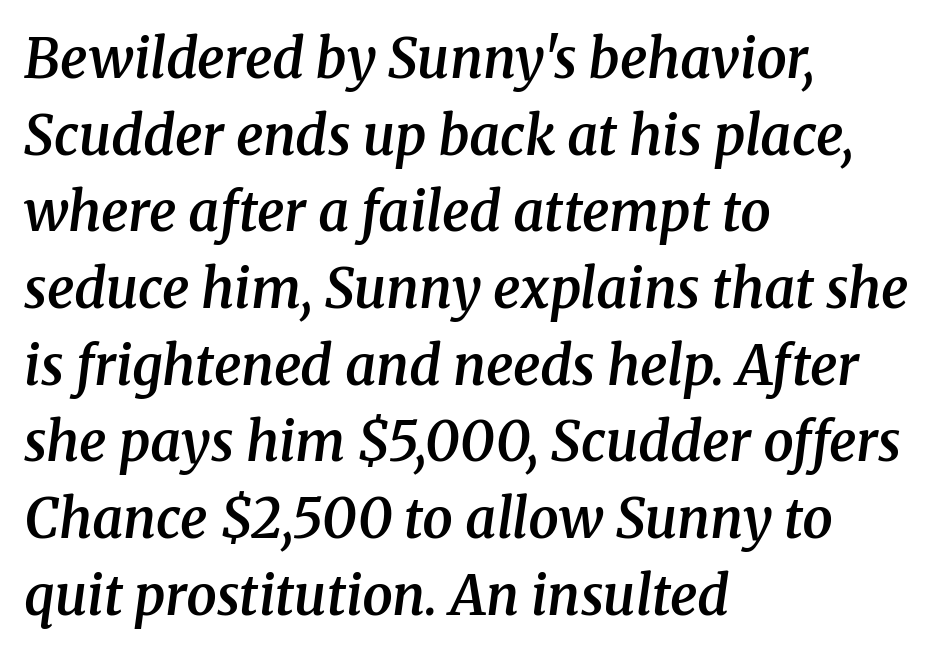
Note the varied advance widths — an 'i' is clearly narrower than an 'm'. Is the block centered? No — it sits flush against the left margin. I'd describe the lettering as semibold — firm but not a full bold. This sample uses plain, unmodified letter spacing.
